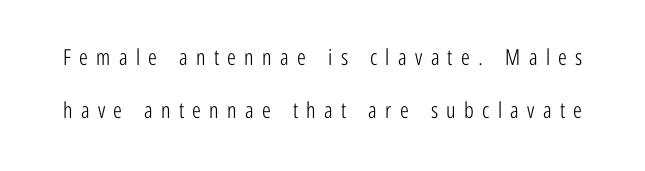
{"italic": "no", "bold": "no", "underline": "no", "line_spacing": "loose", "line_spacing_ratio": 2.43, "letter_spacing": "wide", "letter_spacing_em": 0.38, "glyph_px": 22}
